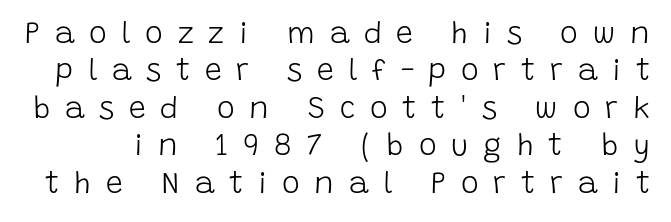
Q: Is the text bold? A: No.
Q: Is the text italic (slanted)? A: No, it is upright.
Q: Is the typeface a serif or a sans-serif typeface? A: Sans-serif.
Q: Is the text underlined? A: No.
Q: Is the spacing between letters normal or unusually wide? A: Unusually wide.
Q: Is the spacing between lines tight, normal or loose? A: Normal.
Q: Width (condensed, normal, or wide)? A: Normal.
Q: Stroke contrast? A: Low.
Q: x-height? A: Large.
Q: Monospaced? A: No.
